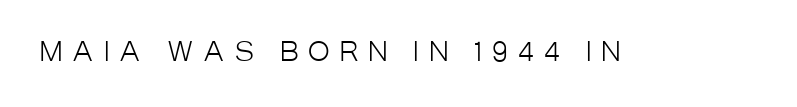
The image shows 26 px text type, upright; set unusually wide letter spacing (+0.39 em), not underlined.
